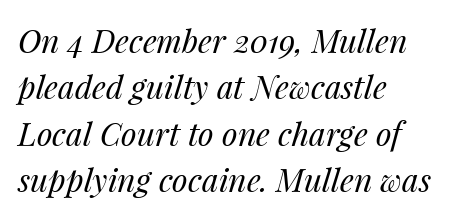
{"italic": "yes", "lean": "right", "slant_degrees": 14, "bold": "no", "weight": "regular", "width": "normal", "stroke_contrast": "medium", "x_height": "medium", "monospaced": "no", "underline": "no", "align": "left", "line_spacing": "normal", "line_spacing_ratio": 1.45, "letter_spacing": "normal", "letter_spacing_em": 0.0, "glyph_px": 32}
